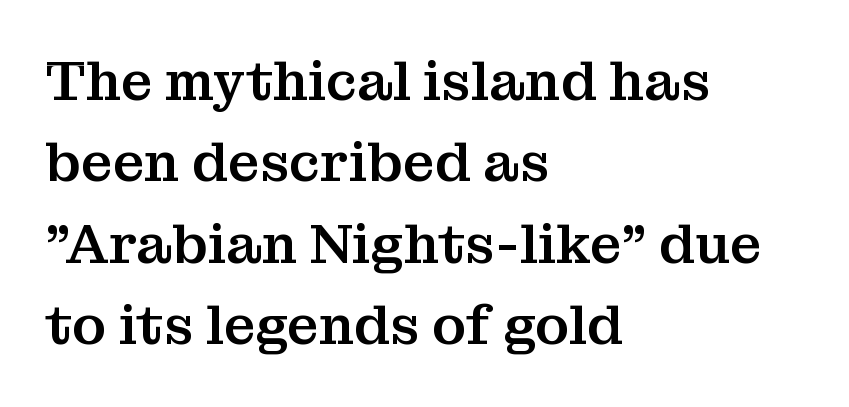
Q: Is the text italic (slanted)? A: No, it is upright.
Q: Is the typeface a serif or a sans-serif typeface? A: Serif.
Q: Is the text underlined? A: No.
Q: How is the paragraph aligned? A: Left-aligned.
Q: Is the spacing between letters normal or unusually wide? A: Normal.
Q: Is the spacing between lines tight, normal or loose? A: Normal.
Q: Width (condensed, normal, or wide)? A: Normal.
Q: Stroke contrast? A: Medium.
Q: x-height? A: Medium.
Q: Monospaced? A: No.
